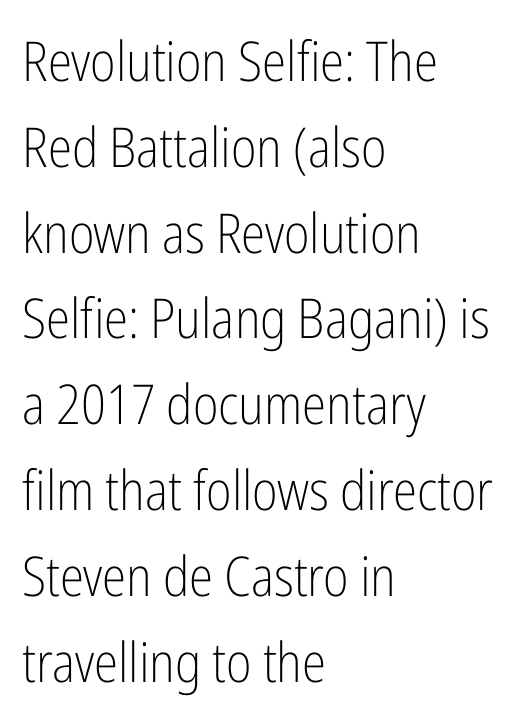
{"serif": "no", "italic": "no", "bold": "no", "weight": "light", "width": "condensed", "stroke_contrast": "low", "x_height": "medium", "monospaced": "no", "underline": "no", "align": "left", "line_spacing": "normal", "line_spacing_ratio": 1.56, "letter_spacing": "normal", "letter_spacing_em": 0.0, "glyph_px": 55}
